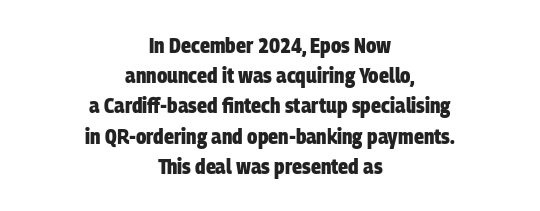
Is there much room between lines? A standard amount, neither cramped nor airy. The glyphs have the mass of a bold cut. Clear beneath every line of the passage. Neither beginnings nor endings align; midpoints do.
